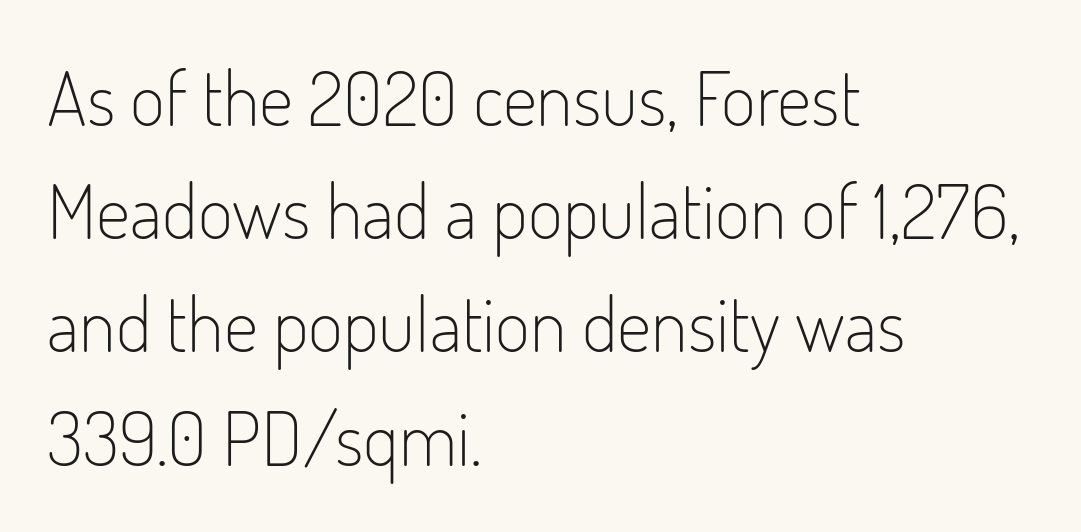
Q: Is the text bold? A: No.
Q: Is the text italic (slanted)? A: No, it is upright.
Q: Is the typeface a serif or a sans-serif typeface? A: Sans-serif.
Q: Is the text underlined? A: No.
Q: How is the paragraph aligned? A: Left-aligned.
Q: Is the spacing between letters normal or unusually wide? A: Normal.
Q: Is the spacing between lines tight, normal or loose? A: Normal.
Q: Width (condensed, normal, or wide)? A: Condensed.
Q: Stroke contrast? A: Low.
Q: x-height? A: Small.
Q: Monospaced? A: No.
